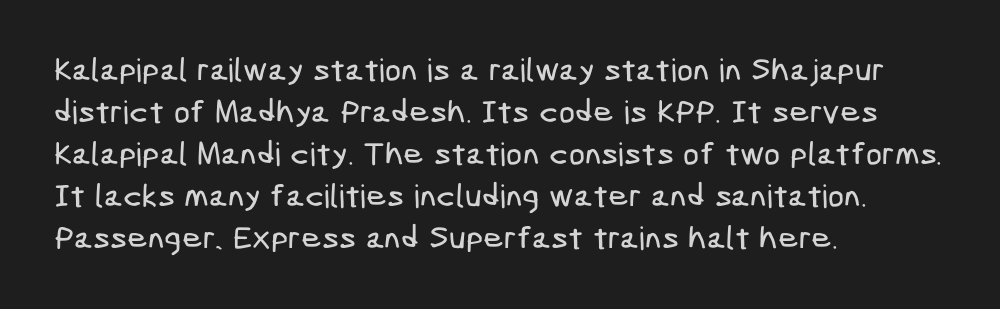
Q: Is the typeface a serif or a sans-serif typeface? A: Sans-serif.
Q: Is the text underlined? A: No.
Q: How is the paragraph aligned? A: Left-aligned.
Q: Is the spacing between letters normal or unusually wide? A: Normal.
Q: Is the spacing between lines tight, normal or loose? A: Normal.
Q: Width (condensed, normal, or wide)? A: Condensed.
Q: Stroke contrast? A: Low.
Q: x-height? A: Medium.
